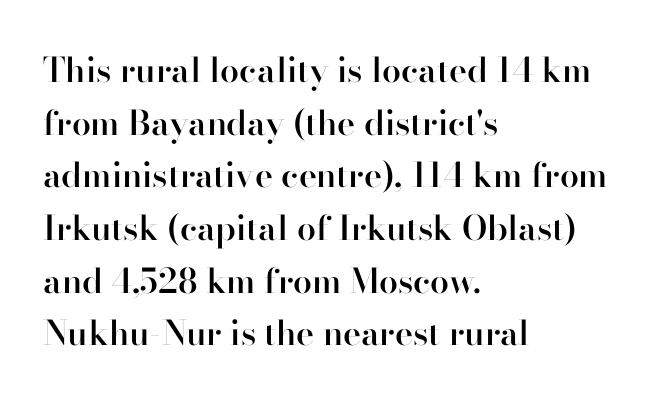
Q: Is the text bold? A: Semi-bold.
Q: Is the text italic (slanted)? A: No, it is upright.
Q: Is the typeface a serif or a sans-serif typeface? A: Serif.
Q: Is the text underlined? A: No.
Q: How is the paragraph aligned? A: Left-aligned.
Q: Is the spacing between letters normal or unusually wide? A: Normal.
Q: Is the spacing between lines tight, normal or loose? A: Normal.
Q: Width (condensed, normal, or wide)? A: Normal.
Q: Stroke contrast? A: High.
Q: x-height? A: Small.
Q: Monospaced? A: No.
